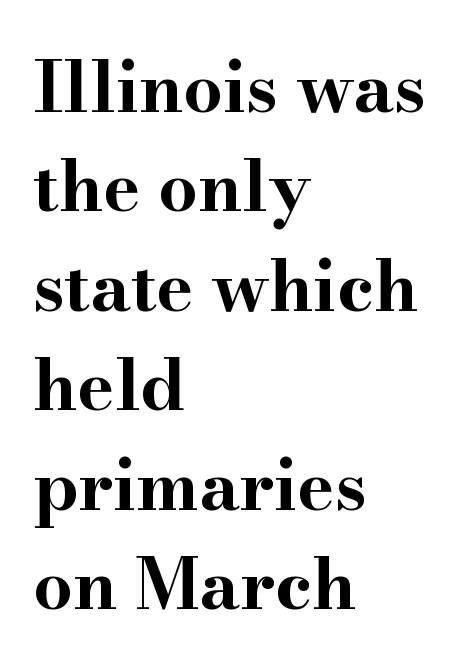
{"serif": "yes", "italic": "no", "bold": "yes", "weight": "bold", "width": "wide", "stroke_contrast": "high", "x_height": "small", "monospaced": "no", "underline": "no", "align": "left", "line_spacing": "normal", "line_spacing_ratio": 1.42, "letter_spacing": "normal", "letter_spacing_em": 0.0, "glyph_px": 70}
